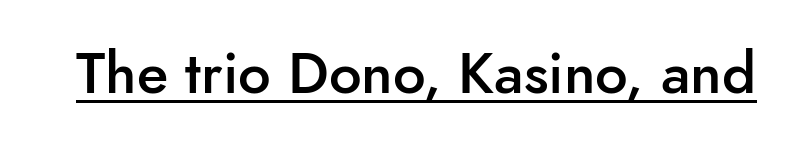
The image shows 58 px semibold sans-serif type, upright; set normal letter spacing, underlined; low stroke contrast and a small x-height.
